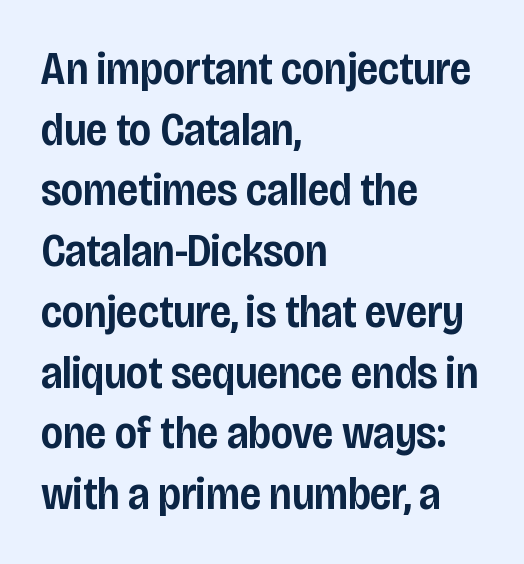
The font is running at a semibold setting, under full bold. Glyph-to-glyph distance matches everyday printed text. No italicization has been applied; the sample stays upright. Quick note: underline off. The rendering uses natural spacing where letterforms have individual widths. Line spacing here is normal.
